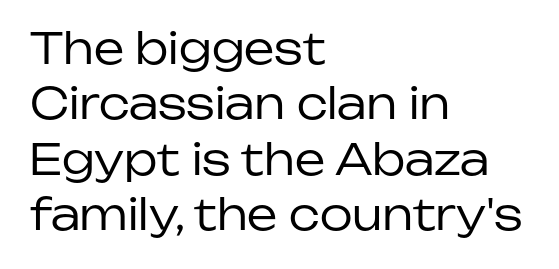
The image shows 43 px regular-weight sans-serif type, upright; set left-aligned, normal line spacing (1.29x), normal letter spacing, not underlined; low stroke contrast and a medium x-height.
